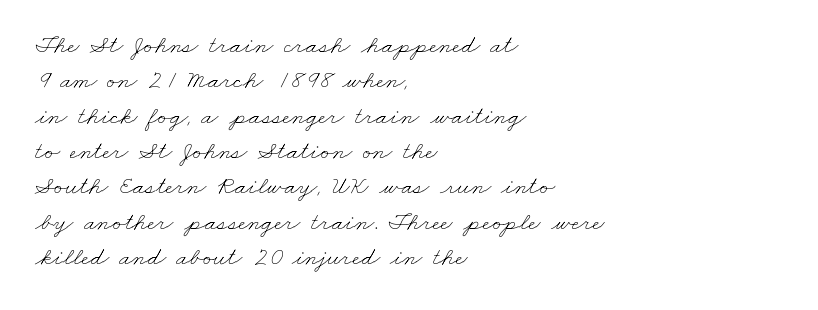
The image shows 26 px text type; set left-aligned, normal line spacing (1.36x), normal letter spacing, not underlined.
